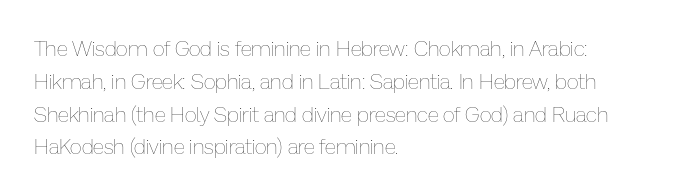
The image shows 21 px text type, upright; set left-aligned, normal line spacing (1.56x), normal letter spacing, not underlined.
